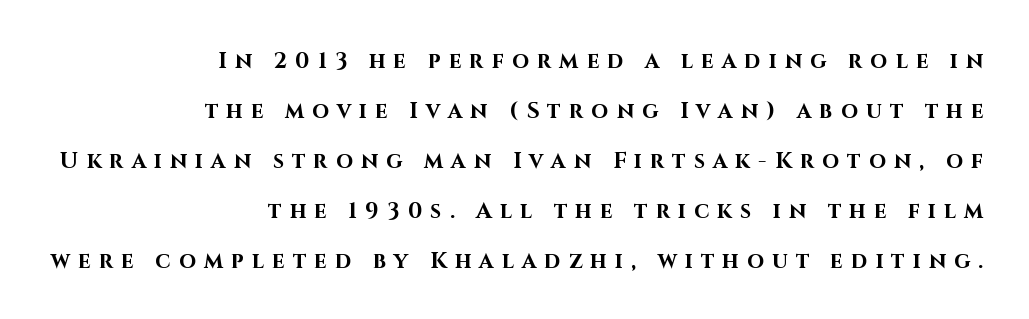
{"italic": "no", "bold": "yes", "underline": "no", "align": "right", "line_spacing": "loose", "line_spacing_ratio": 2.27, "letter_spacing": "wide", "letter_spacing_em": 0.37, "glyph_px": 22}
